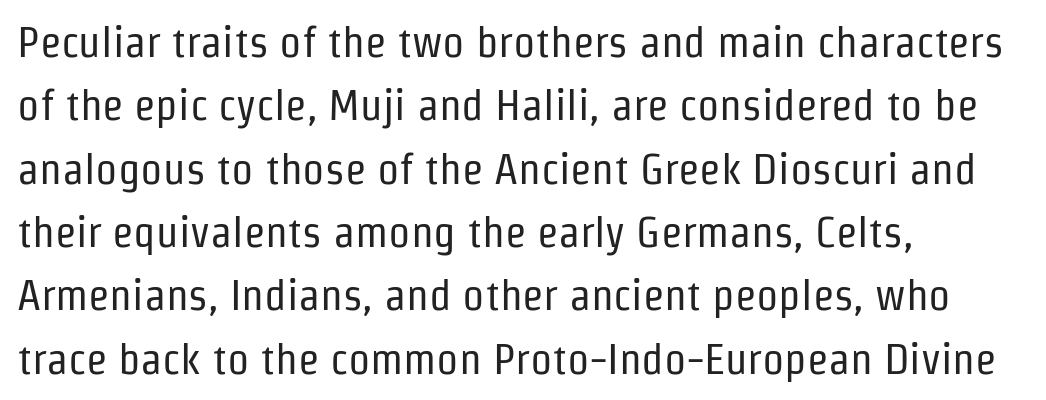
Spacing verdict: proportional, widths tailored to each character. Reading down the block, your eye returns to a fixed left position each line. Check the space under the baseline: it is left empty. The lettering holds an erect, upright posture throughout. The glyphs in this specimen are sans serif.
